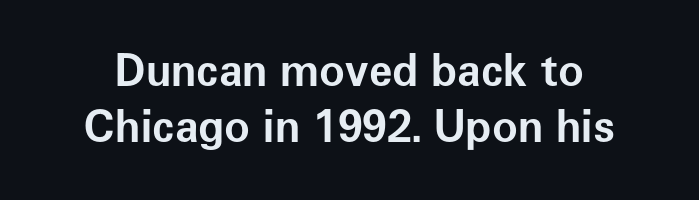
There is no visible air inserted between adjacent glyphs. The strip under each line holds only bare page. I'd call this a sans setting — the letters go barefoot. Style check: upright. Here the designer chose a conventional face with non-uniform glyph widths.
